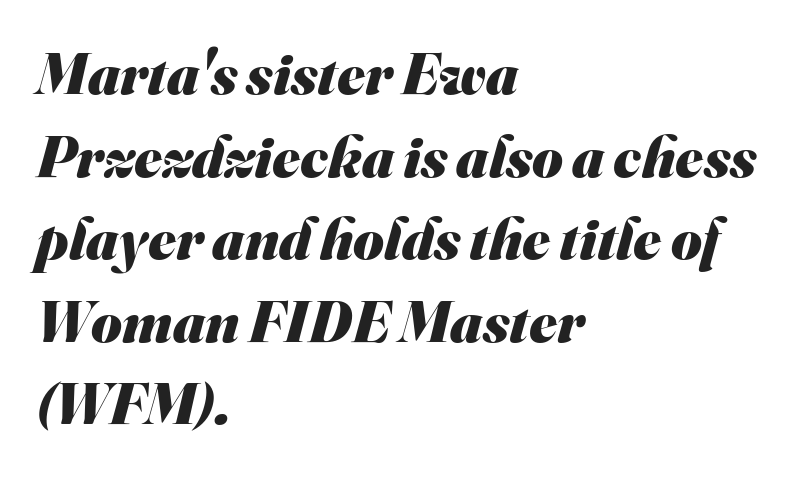
The image shows 59 px heavy sans-serif type; set left-aligned, normal line spacing (1.4x), normal letter spacing, not underlined; medium stroke contrast and a small x-height.
